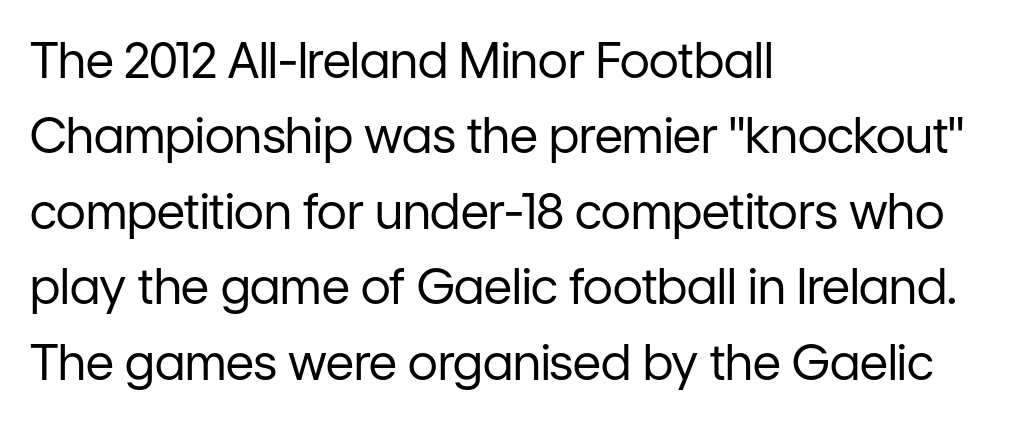
Q: Is the text bold? A: No.
Q: Is the text italic (slanted)? A: No, it is upright.
Q: Is the typeface a serif or a sans-serif typeface? A: Sans-serif.
Q: Is the text underlined? A: No.
Q: How is the paragraph aligned? A: Left-aligned.
Q: Is the spacing between letters normal or unusually wide? A: Normal.
Q: Is the spacing between lines tight, normal or loose? A: Normal.
Q: Width (condensed, normal, or wide)? A: Normal.
Q: Stroke contrast? A: Low.
Q: x-height? A: Medium.
Q: Monospaced? A: No.
